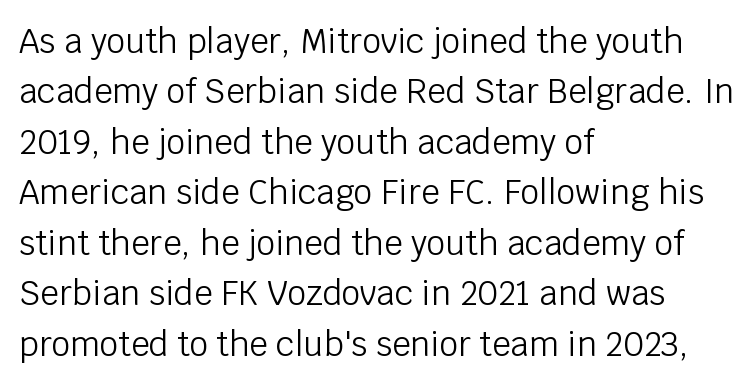
{"serif": "no", "italic": "no", "bold": "no", "weight": "light", "width": "normal", "stroke_contrast": "low", "x_height": "large", "monospaced": "no", "underline": "no", "align": "left", "line_spacing": "normal", "line_spacing_ratio": 1.53, "letter_spacing": "normal", "letter_spacing_em": 0.0, "glyph_px": 33}
